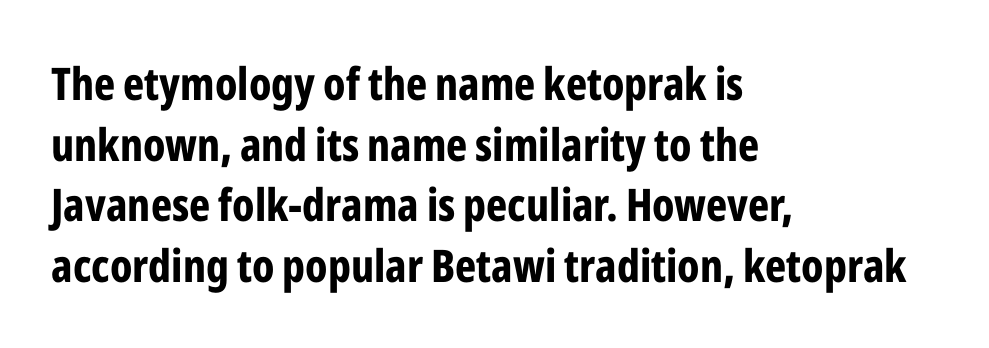
The image shows 45 px bold, condensed sans-serif type, upright; set left-aligned, normal line spacing (1.35x), normal letter spacing, not underlined; low stroke contrast and a medium x-height.
